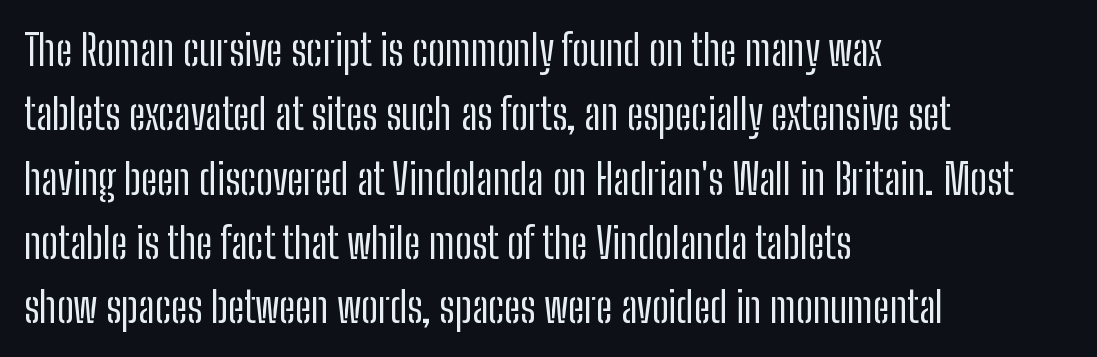
Successive baselines arrive at the customary interval. This is the regular roman posture of the typeface. The horizontal fit of the characters is conventional and even. Weight: in the light-to-regular range. Do the characters align in a grid? No, the font is proportional. Serifs: no, the terminals of the letterforms are clean.
